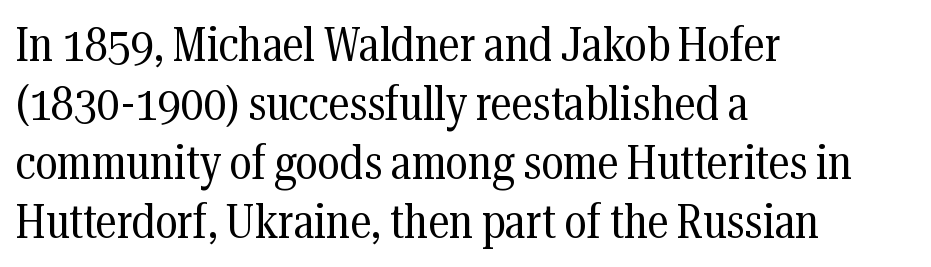
Clear beneath every line of the passage. In CSS terms this would be text-align: left. Notice how the stems are strictly vertical — no italics here. Spacing verdict: proportional, widths tailored to each character. This is not heavy type; no bold has been used.
